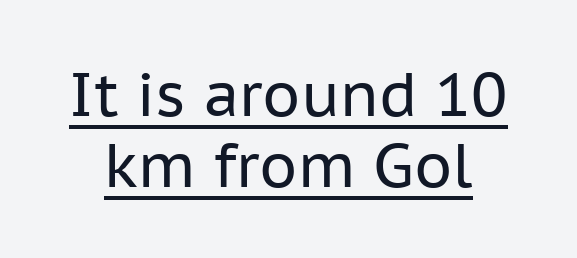
{"serif": "no", "italic": "no", "bold": "no", "weight": "regular", "width": "normal", "stroke_contrast": "low", "x_height": "medium", "monospaced": "no", "underline": "yes", "line_spacing_ratio": 1.17, "letter_spacing": "normal", "letter_spacing_em": 0.0, "glyph_px": 61}
